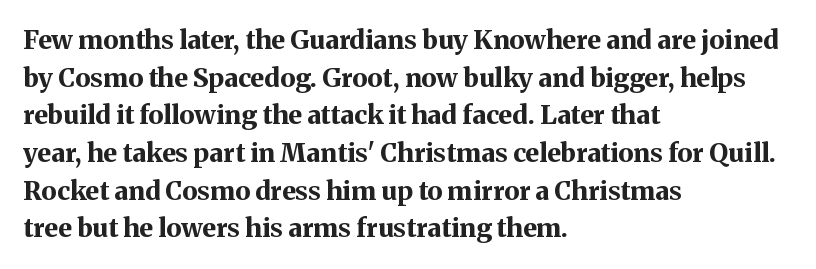
Q: Is the text bold? A: Yes.
Q: Is the text italic (slanted)? A: No, it is upright.
Q: Is the text underlined? A: No.
Q: How is the paragraph aligned? A: Left-aligned.
Q: Is the spacing between letters normal or unusually wide? A: Normal.
Q: Is the spacing between lines tight, normal or loose? A: Normal.
